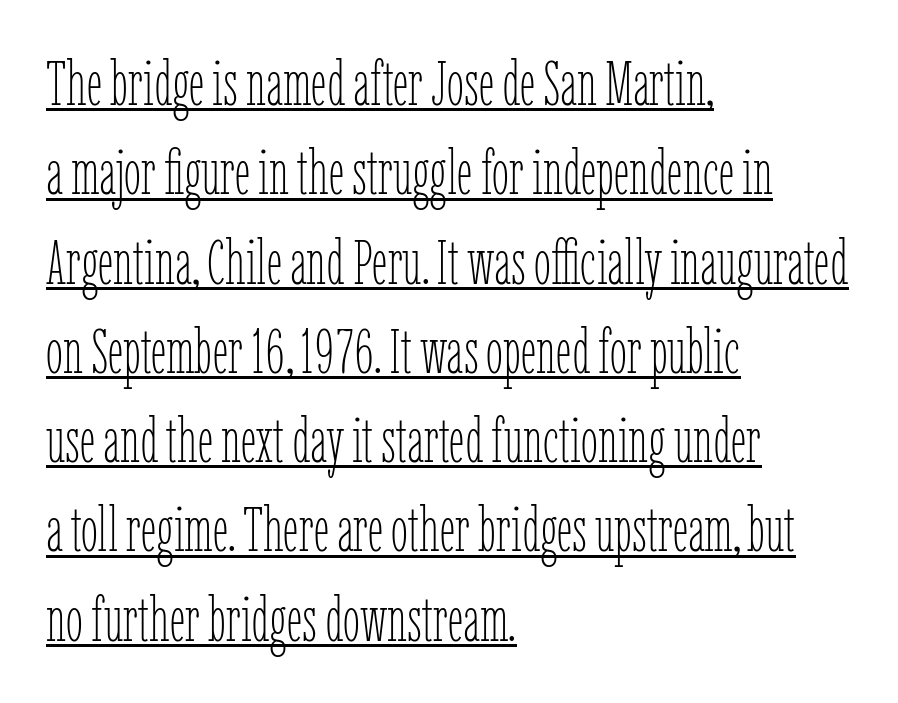
{"italic": "no", "bold": "no", "weight": "thin", "width": "condensed", "stroke_contrast": "low", "x_height": "medium", "monospaced": "no", "underline": "yes", "align": "left", "line_spacing": "normal", "line_spacing_ratio": 1.44, "letter_spacing": "normal", "letter_spacing_em": 0.0, "glyph_px": 62}
